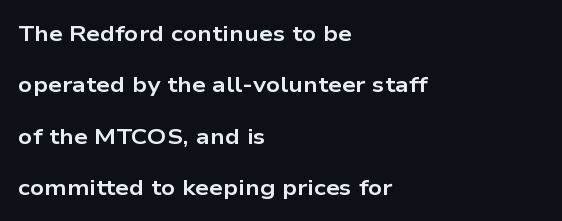
The image shows 22 px bold type, upright; set left-aligned, loose line spacing (2.33x), normal letter spacing, not underlined.
